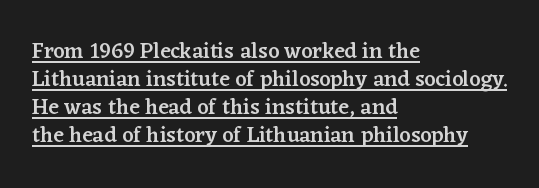
The image shows 22 px text type, upright; set left-aligned, normal line spacing (1.27x), normal letter spacing, underlined.
